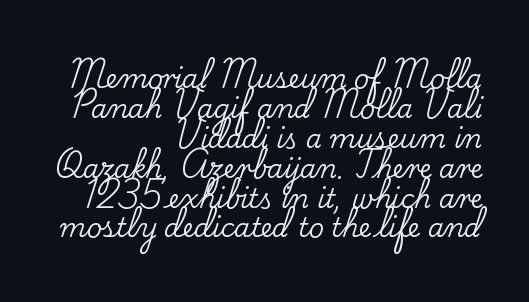
Q: Is the text italic (slanted)? A: Yes.
Q: Is the text underlined? A: No.
Q: How is the paragraph aligned? A: Right-aligned.
Q: Is the spacing between letters normal or unusually wide? A: Normal.
Q: Is the spacing between lines tight, normal or loose? A: Tight.
